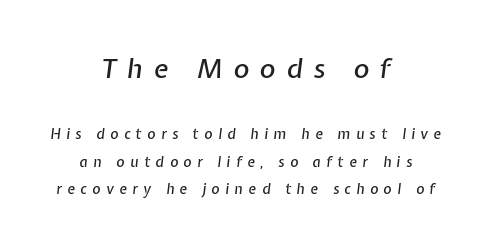
The image shows 27 px text type, italic (leaning right); set centered, loose line spacing (1.95x), unusually wide letter spacing (+0.4 em), not underlined; the first (top) block is 1.93x larger.
